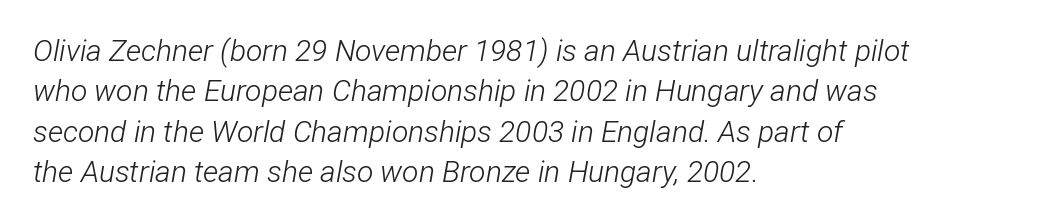
The image shows 30 px light, condensed type, italic (leaning right); set left-aligned, normal line spacing (1.35x), normal letter spacing, not underlined; low stroke contrast and a medium x-height.
